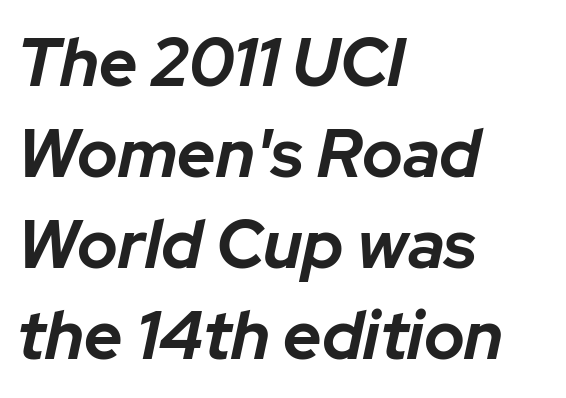
Proportional: the letters do not fall into vertical columns. Horizontal bands of white between lines are of average thickness. Observe the lean: these are italic letterforms. Between one letter and the next there's only the usual sliver of space. Is the type bold? Yes — the strokes are clearly thick and heavy.
